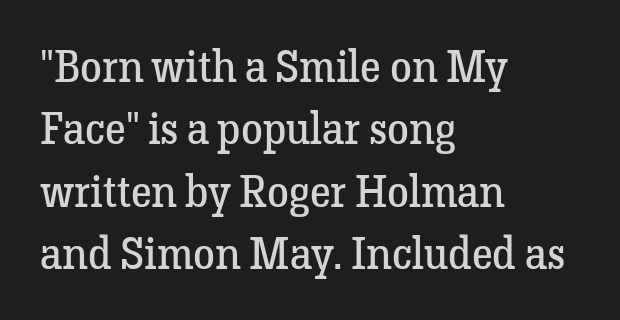
Q: Is the text bold? A: No.
Q: Is the text italic (slanted)? A: No, it is upright.
Q: Is the typeface a serif or a sans-serif typeface? A: Serif.
Q: Is the text underlined? A: No.
Q: How is the paragraph aligned? A: Left-aligned.
Q: Is the spacing between letters normal or unusually wide? A: Normal.
Q: Is the spacing between lines tight, normal or loose? A: Normal.
Q: Width (condensed, normal, or wide)? A: Normal.
Q: Stroke contrast? A: Low.
Q: x-height? A: Medium.
Q: Monospaced? A: No.
